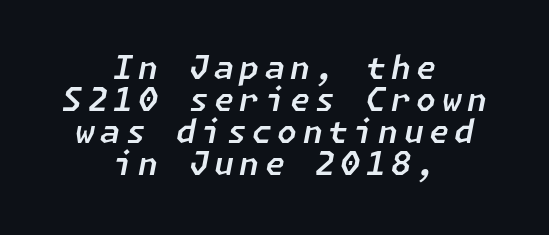
The image shows 32 px text type, italic (leaning right); set centered, tight line spacing (1.0x), not underlined; low stroke contrast and a medium x-height.
